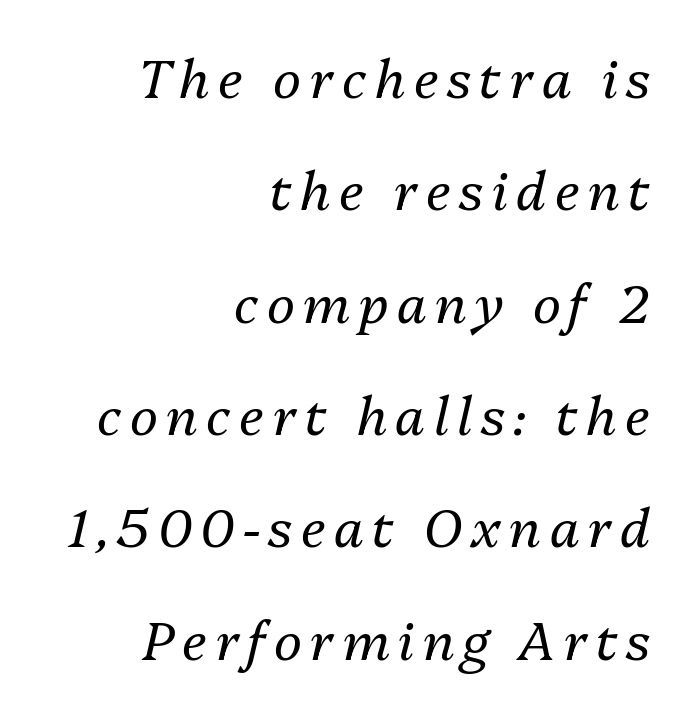
{"italic": "yes", "lean": "right", "slant_degrees": 13, "bold": "no", "weight": "regular", "width": "normal", "stroke_contrast": "medium", "x_height": "medium", "monospaced": "no", "underline": "no", "align": "right", "line_spacing": "loose", "line_spacing_ratio": 2.12, "glyph_px": 53}
